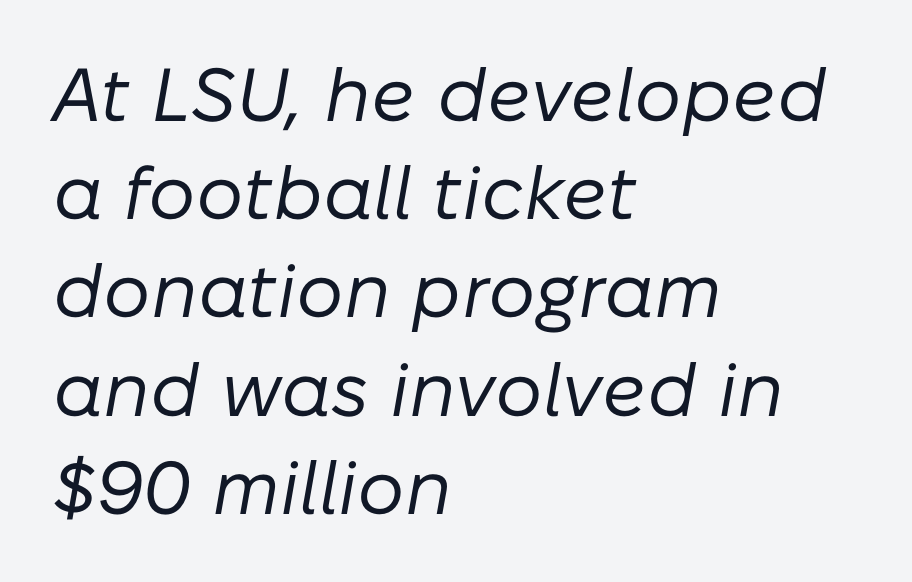
The image shows 75 px regular-weight type, italic (leaning right); set left-aligned, normal line spacing (1.31x), normal letter spacing, not underlined; low stroke contrast and a medium x-height.
